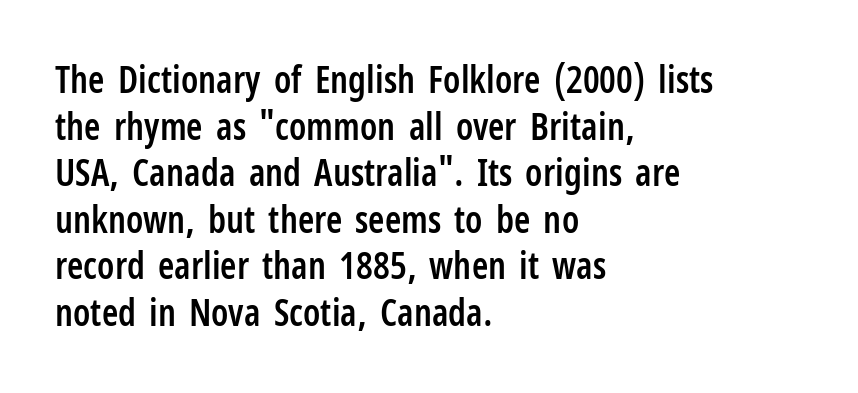
Q: Is the text bold? A: Semi-bold.
Q: Is the text italic (slanted)? A: No, it is upright.
Q: Is the typeface a serif or a sans-serif typeface? A: Sans-serif.
Q: Is the text underlined? A: No.
Q: How is the paragraph aligned? A: Left-aligned.
Q: Is the spacing between letters normal or unusually wide? A: Normal.
Q: Is the spacing between lines tight, normal or loose? A: Normal.
Q: Width (condensed, normal, or wide)? A: Condensed.
Q: Stroke contrast? A: Low.
Q: x-height? A: Medium.
Q: Monospaced? A: No.
